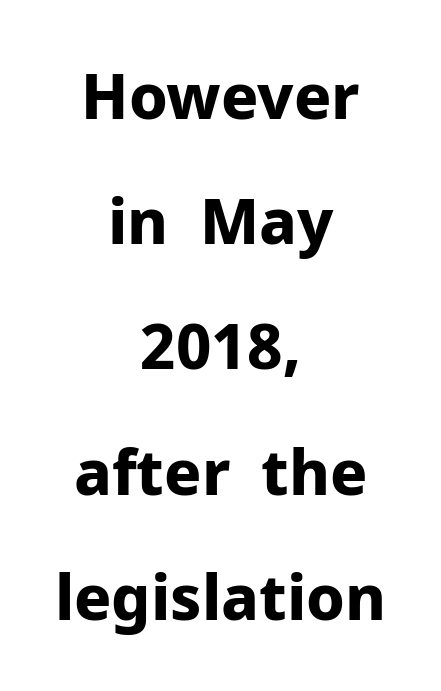
A typesetter would call this proportional, since set widths differ per character. Quick note: not italic, upright. How are the letters spaced? Ordinarily, with no added tracking. The rendering positions every line midway between the sides. This block would shrink considerably if given ordinary leading; it's expanded now. Nope, no serifs anywhere on these letters.
